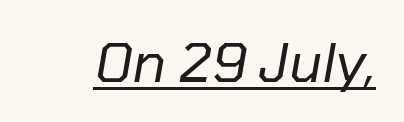
The image shows 53 px regular-weight type, italic (leaning right); set normal letter spacing, underlined; low stroke contrast and a medium x-height.
